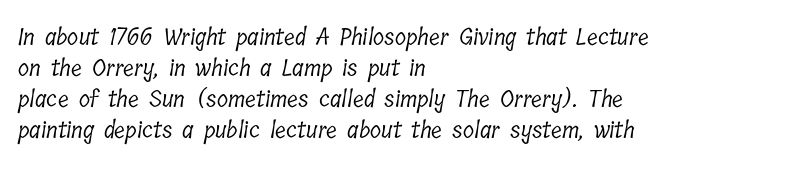
{"bold": "no", "underline": "no", "align": "left", "line_spacing": "normal", "line_spacing_ratio": 1.35, "letter_spacing": "normal", "letter_spacing_em": 0.0, "glyph_px": 23}
